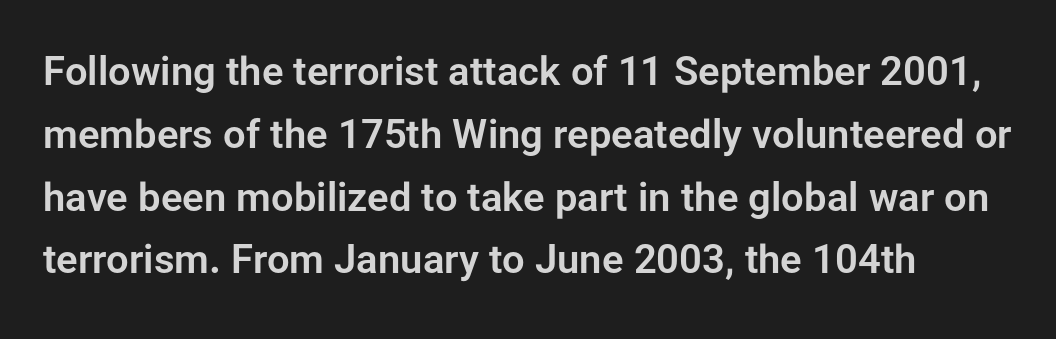
Q: Is the text italic (slanted)? A: No, it is upright.
Q: Is the typeface a serif or a sans-serif typeface? A: Sans-serif.
Q: Is the text underlined? A: No.
Q: Is the spacing between letters normal or unusually wide? A: Normal.
Q: Is the spacing between lines tight, normal or loose? A: Normal.
Q: Width (condensed, normal, or wide)? A: Normal.
Q: Stroke contrast? A: Low.
Q: x-height? A: Medium.
Q: Monospaced? A: No.
